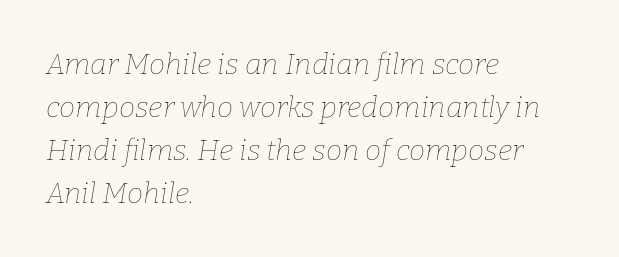
Q: Is the text bold? A: No.
Q: Is the text italic (slanted)? A: Yes, it leans right by about 9 degrees.
Q: Is the text underlined? A: No.
Q: How is the paragraph aligned? A: Left-aligned.
Q: Is the spacing between letters normal or unusually wide? A: Normal.
Q: Is the spacing between lines tight, normal or loose? A: Normal.
Q: Width (condensed, normal, or wide)? A: Normal.
Q: Stroke contrast? A: Low.
Q: x-height? A: Medium.
Q: Monospaced? A: No.
